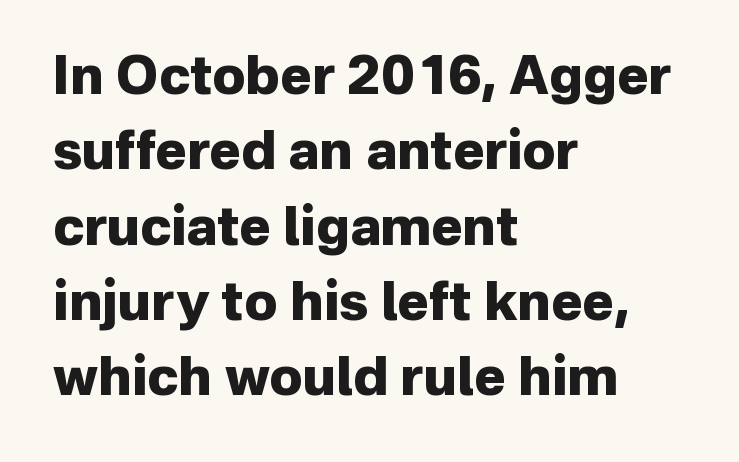
Q: Is the text bold? A: Yes.
Q: Is the text italic (slanted)? A: No, it is upright.
Q: Is the typeface a serif or a sans-serif typeface? A: Sans-serif.
Q: Is the text underlined? A: No.
Q: How is the paragraph aligned? A: Left-aligned.
Q: Is the spacing between letters normal or unusually wide? A: Normal.
Q: Is the spacing between lines tight, normal or loose? A: Normal.
Q: Width (condensed, normal, or wide)? A: Normal.
Q: Stroke contrast? A: Low.
Q: x-height? A: Medium.
Q: Monospaced? A: No.
